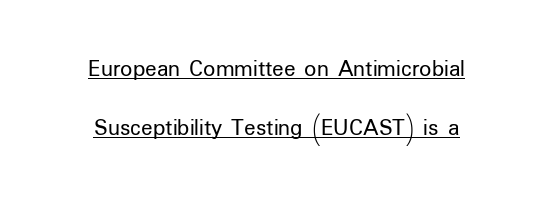
The image shows 24 px text type, upright; set centered, loose line spacing (2.46x), normal letter spacing, underlined.
